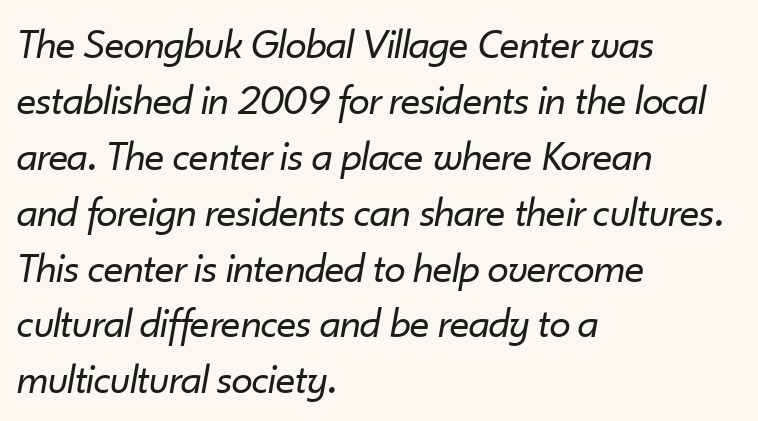
Q: Is the text bold? A: No.
Q: Is the text italic (slanted)? A: Yes, it leans right by about 10 degrees.
Q: Is the text underlined? A: No.
Q: How is the paragraph aligned? A: Left-aligned.
Q: Is the spacing between letters normal or unusually wide? A: Normal.
Q: Is the spacing between lines tight, normal or loose? A: Normal.
Q: Width (condensed, normal, or wide)? A: Normal.
Q: Stroke contrast? A: Low.
Q: x-height? A: Small.
Q: Monospaced? A: No.
